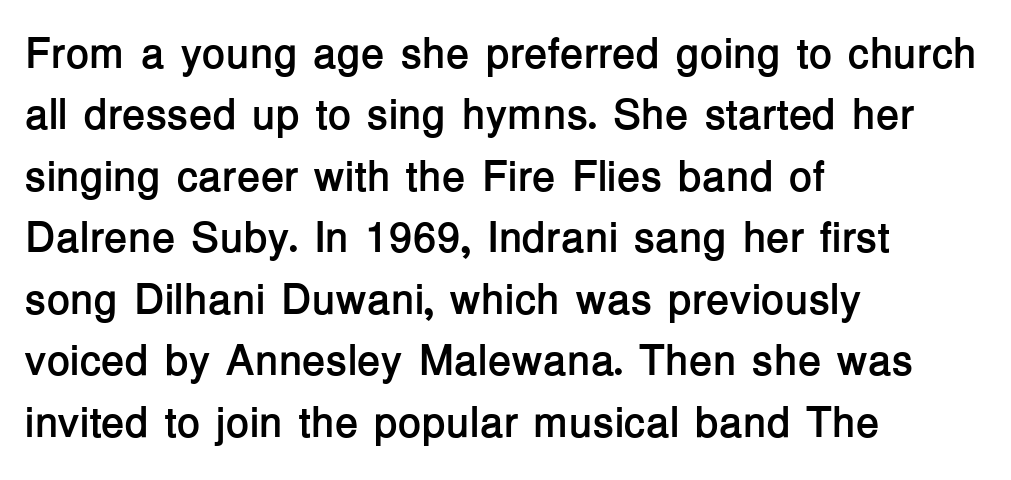
{"serif": "no", "italic": "no", "bold": "yes", "weight": "semibold", "width": "normal", "stroke_contrast": "low", "x_height": "medium", "monospaced": "no", "underline": "no", "align": "left", "line_spacing": "normal", "line_spacing_ratio": 1.43, "letter_spacing": "normal", "letter_spacing_em": 0.0, "glyph_px": 43}
